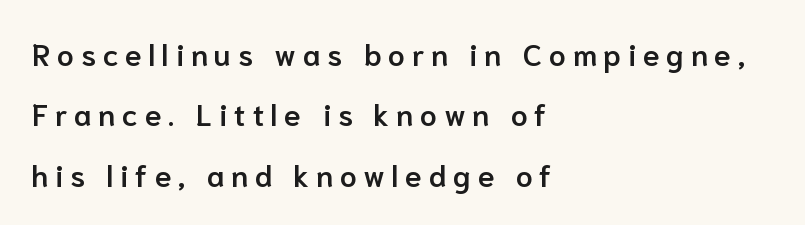
The rendering inserts visible extra space after every character. In CSS terms this would be text-align: left. A somewhat darkened texture: the type is semibold rather than bold. These lines stand farther apart than default settings would place them.
